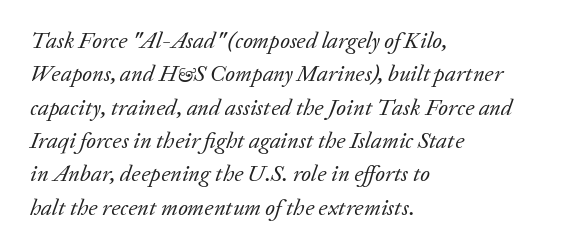
The image shows 23 px text type, italic (leaning right); set left-aligned, normal line spacing (1.45x), normal letter spacing, not underlined.
